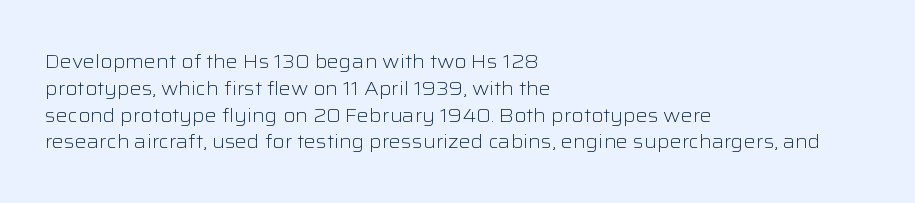
The image shows 20 px text type, upright; set left-aligned, normal line spacing (1.34x), normal letter spacing, not underlined.
